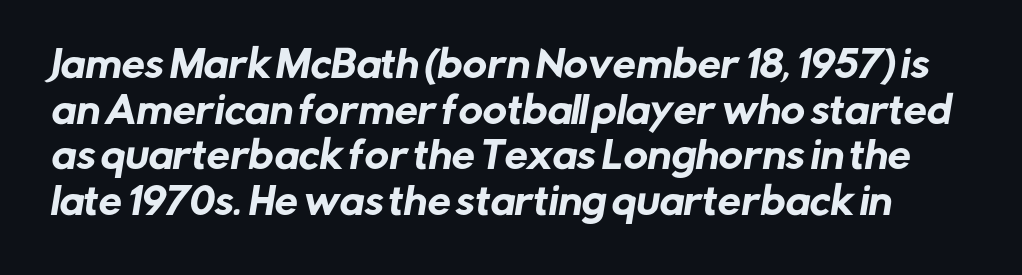
{"serif": "no", "width": "normal", "stroke_contrast": "low", "x_height": "medium", "monospaced": "no", "underline": "no", "line_spacing_ratio": 1.23, "letter_spacing": "normal", "letter_spacing_em": 0.0, "glyph_px": 37}
